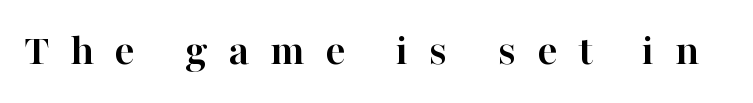
Q: Is the text bold? A: Yes.
Q: Is the text italic (slanted)? A: No, it is upright.
Q: Is the typeface a serif or a sans-serif typeface? A: Serif.
Q: Is the text underlined? A: No.
Q: Is the spacing between letters normal or unusually wide? A: Unusually wide.
Q: Width (condensed, normal, or wide)? A: Normal.
Q: Stroke contrast? A: High.
Q: x-height? A: Medium.
Q: Monospaced? A: No.
